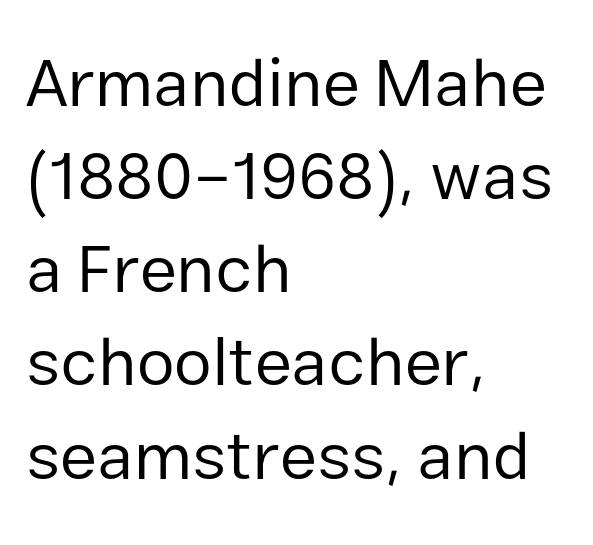
{"serif": "no", "italic": "no", "bold": "no", "weight": "regular", "width": "normal", "stroke_contrast": "low", "x_height": "medium", "monospaced": "no", "underline": "no", "align": "left", "line_spacing": "normal", "line_spacing_ratio": 1.37, "letter_spacing": "normal", "letter_spacing_em": 0.0, "glyph_px": 68}
